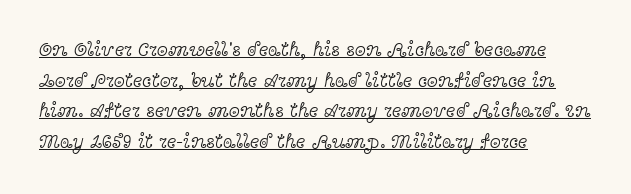
{"bold": "no", "underline": "yes", "align": "left", "line_spacing": "normal", "line_spacing_ratio": 1.53, "letter_spacing": "normal", "letter_spacing_em": 0.0, "glyph_px": 20}
